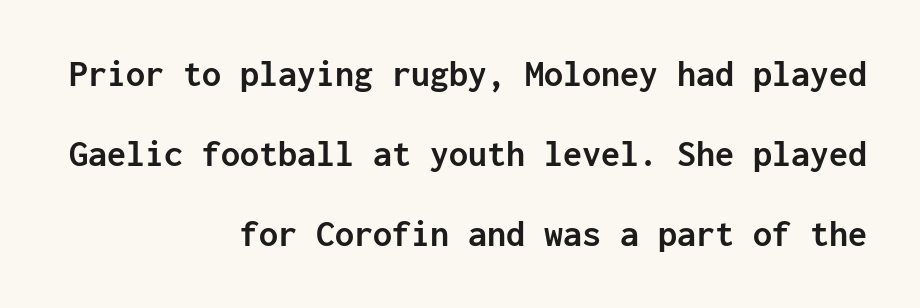
Standard letterfit; no display-style spreading of the glyphs. The setting favours the right margin, as signatures and pull-quotes sometimes do. Does the type have serifs? No, each stem ends abruptly. Nope, not italic — everything's standing straight. The foot of each line stays bare and open.
